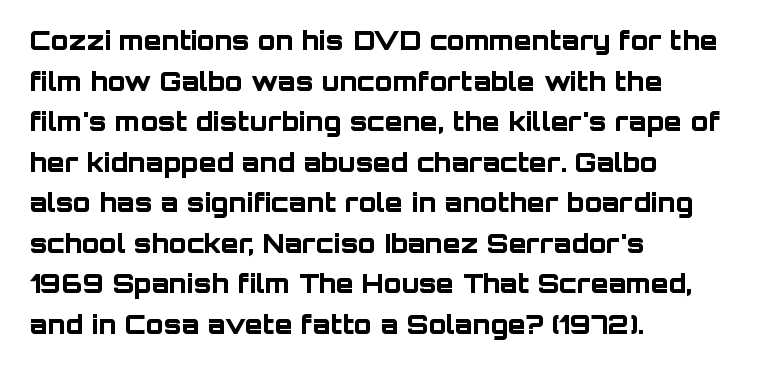
Students, note that the glyphs here touch the page at normal intervals. Lines of text with bare space underneath. Short and long lines alike share a common starting point at left. The font's upright variant was chosen for this text.
